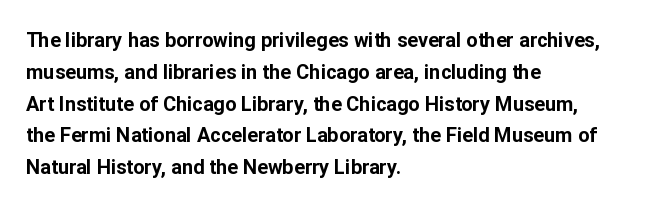
Q: Is the text bold? A: Yes.
Q: Is the text italic (slanted)? A: No, it is upright.
Q: Is the text underlined? A: No.
Q: How is the paragraph aligned? A: Left-aligned.
Q: Is the spacing between letters normal or unusually wide? A: Normal.
Q: Is the spacing between lines tight, normal or loose? A: Normal.
